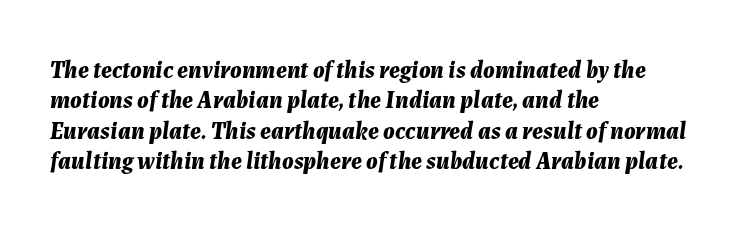
{"italic": "yes", "lean": "right", "slant_degrees": 7, "bold": "yes", "underline": "no", "align": "left", "line_spacing": "normal", "line_spacing_ratio": 1.27, "letter_spacing": "normal", "letter_spacing_em": 0.0, "glyph_px": 24}
